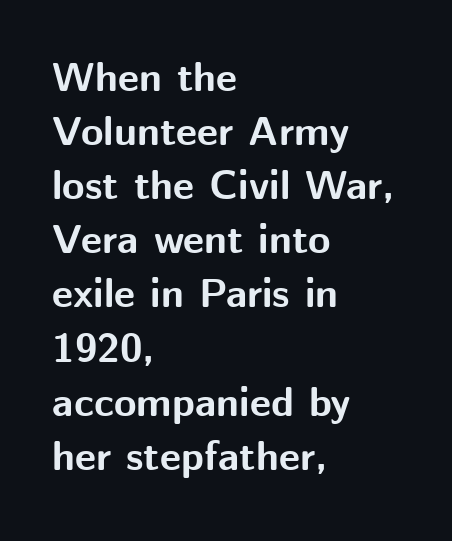
The image shows 41 px bold sans-serif type, upright; set left-aligned, normal line spacing (1.32x), normal letter spacing, not underlined; medium stroke contrast and a medium x-height.
